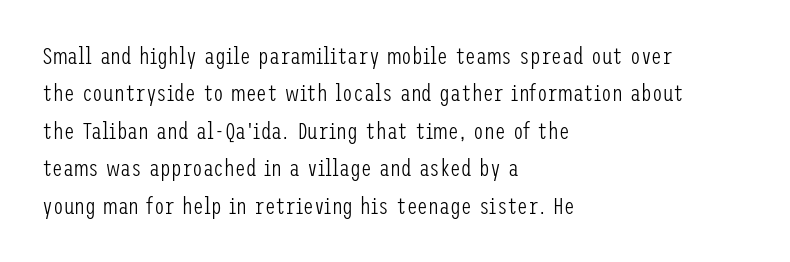
The image shows 24 px text type, upright; set left-aligned, normal line spacing (1.56x), normal letter spacing, not underlined.
